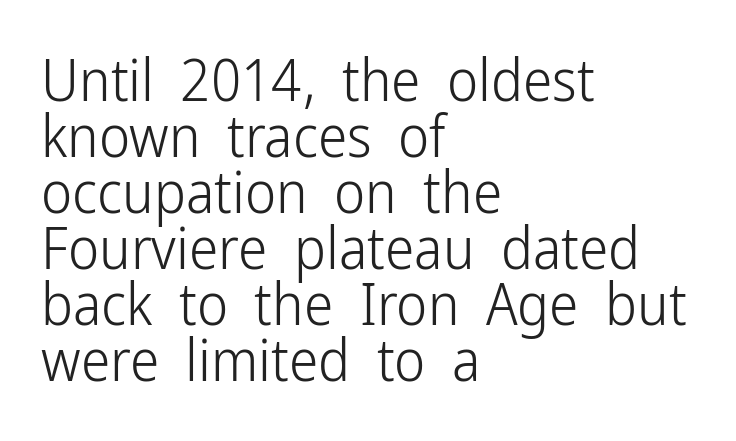
Q: Is the text bold? A: No.
Q: Is the text italic (slanted)? A: No, it is upright.
Q: Is the typeface a serif or a sans-serif typeface? A: Sans-serif.
Q: Is the text underlined? A: No.
Q: How is the paragraph aligned? A: Left-aligned.
Q: Is the spacing between letters normal or unusually wide? A: Normal.
Q: Is the spacing between lines tight, normal or loose? A: Tight.
Q: Width (condensed, normal, or wide)? A: Condensed.
Q: Stroke contrast? A: Low.
Q: x-height? A: Medium.
Q: Monospaced? A: No.
